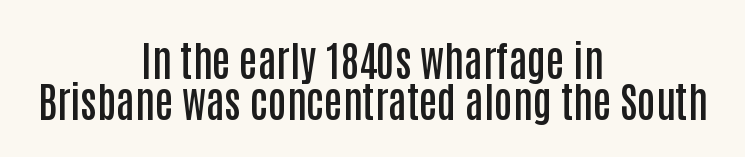
{"serif": "no", "italic": "no", "bold": "semi", "weight": "semibold", "width": "condensed", "stroke_contrast": "low", "x_height": "large", "monospaced": "no", "underline": "no", "align": "center", "line_spacing": "tight", "line_spacing_ratio": 1.0, "letter_spacing": "normal", "letter_spacing_em": 0.0, "glyph_px": 41}
